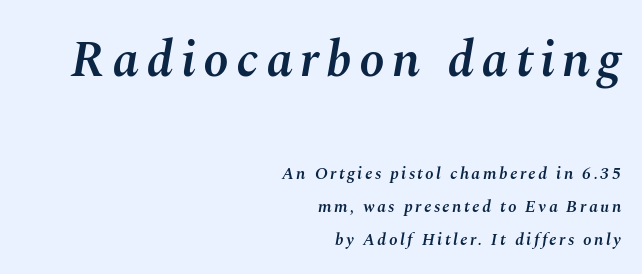
{"italic": "yes", "lean": "right", "slant_degrees": 10, "bold": "semi", "weight": "semibold", "width": "normal", "stroke_contrast": "medium", "x_height": "medium", "monospaced": "no", "underline": "no", "align": "right", "line_spacing": "loose", "line_spacing_ratio": 1.94, "larger_block": "first", "size_ratio": 3.0, "glyph_px": 51}
